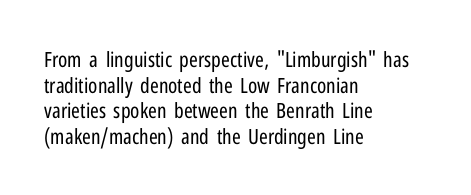
{"italic": "no", "bold": "no", "underline": "no", "align": "left", "line_spacing_ratio": 1.22, "letter_spacing": "normal", "letter_spacing_em": 0.0, "glyph_px": 21}
